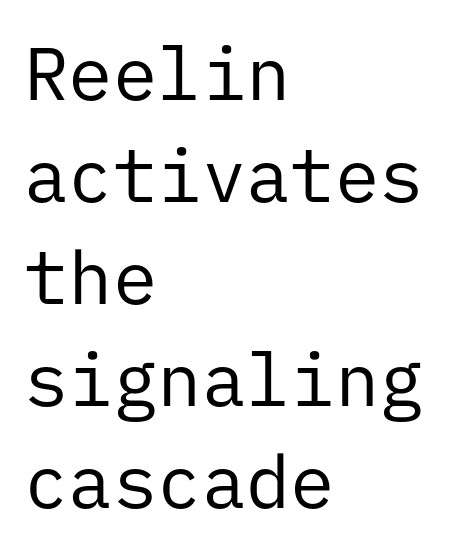
How are the letters spaced? Ordinarily, with no added tracking. Quick note: underline off. This sample is left-justified, so line endings fall wherever the words run out. Regarding serifs, this sample does without them. The line-height multiplier appears to be the usual default. Designer's note — italics off, roman on.
